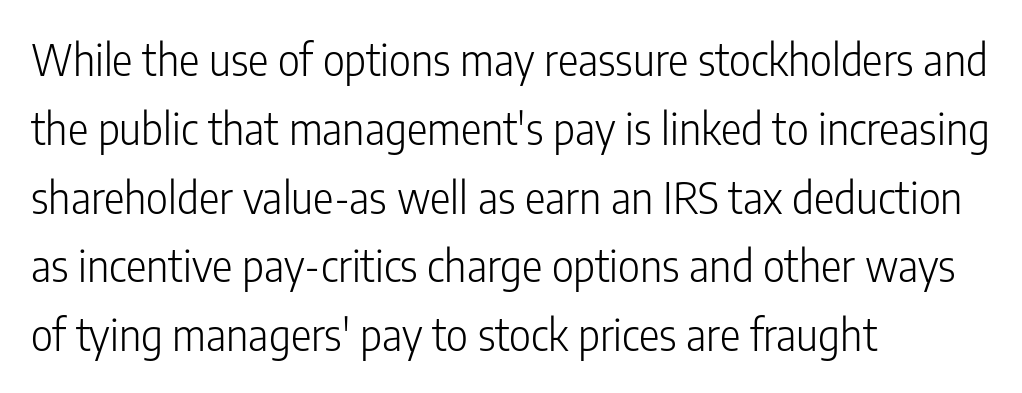
{"serif": "no", "italic": "no", "bold": "no", "weight": "light", "width": "condensed", "stroke_contrast": "low", "x_height": "medium", "monospaced": "no", "underline": "no", "align": "left", "line_spacing": "normal", "line_spacing_ratio": 1.6, "letter_spacing": "normal", "letter_spacing_em": 0.0, "glyph_px": 43}
